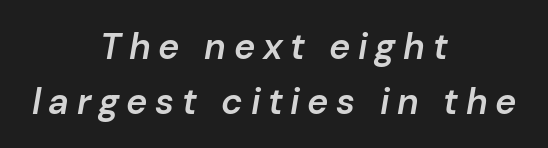
In terms of leading, this rendering sits right in the middle. Notice how the stems are inclined rather than vertical — that's the hallmark of italics. The rendering uses natural spacing where letterforms have individual widths. These words are printed semibold, heavier than regular yet not bold. Does the copy run flush right? No — it is centered line by line.
